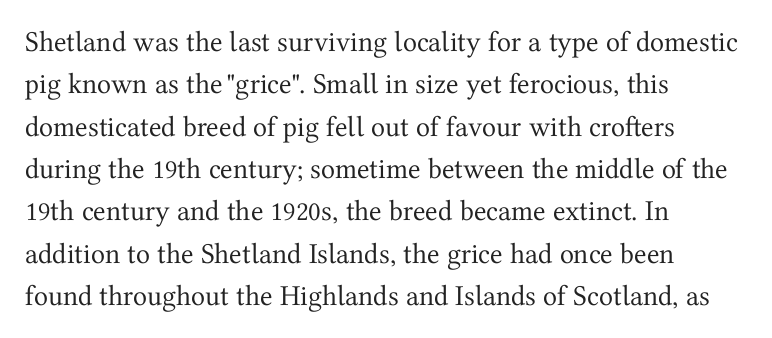
The image shows 29 px regular-weight serif type, upright; set left-aligned, normal line spacing (1.46x), normal letter spacing, not underlined; medium stroke contrast and a medium x-height.
